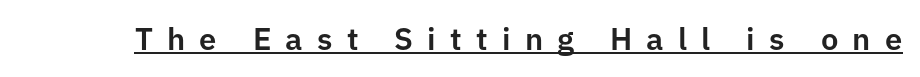
The image shows 31 px sans-serif type, upright; set unusually wide letter spacing (+0.46 em), underlined; low stroke contrast and a medium x-height.
